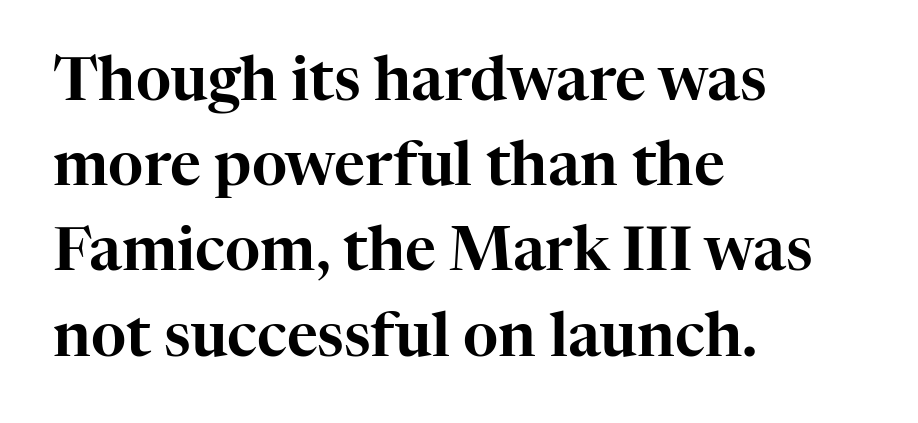
Q: Is the text italic (slanted)? A: No, it is upright.
Q: Is the typeface a serif or a sans-serif typeface? A: Serif.
Q: Is the text underlined? A: No.
Q: How is the paragraph aligned? A: Left-aligned.
Q: Is the spacing between letters normal or unusually wide? A: Normal.
Q: Is the spacing between lines tight, normal or loose? A: Normal.
Q: Width (condensed, normal, or wide)? A: Normal.
Q: Stroke contrast? A: High.
Q: x-height? A: Medium.
Q: Monospaced? A: No.
